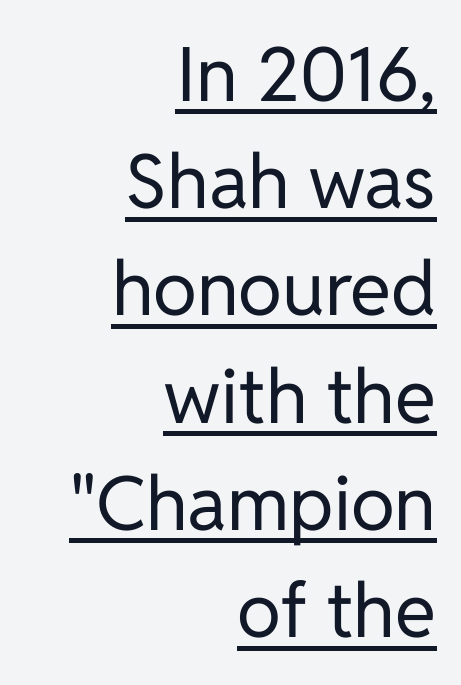
The vertical gap from one line to the next is medium. Is the letter spacing exaggerated? No — it looks like the ordinary default. These lines were composed using upright roman letters. Stroke mass is kept to a normal reading level or below. Reading down the block, your eye finds every line finishing at a fixed right position. Each line of the rendering has a horizontal stroke beneath the glyphs.
